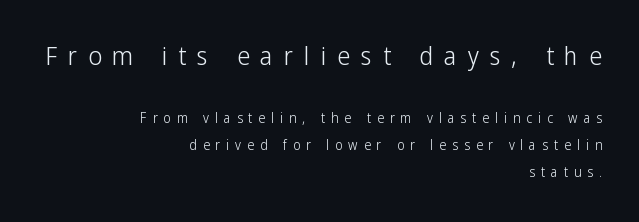
The first block has been scaled up relative to the second. The letters are spread apart with noticeably loose tracking. The lettering holds an erect, upright posture throughout. Honestly, the rows look like they've been pulled way apart.
